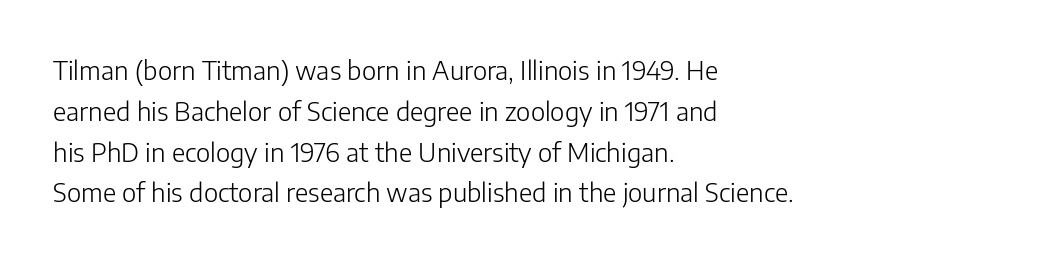
The image shows 26 px text type, upright; set left-aligned, normal line spacing (1.57x), normal letter spacing, not underlined.
